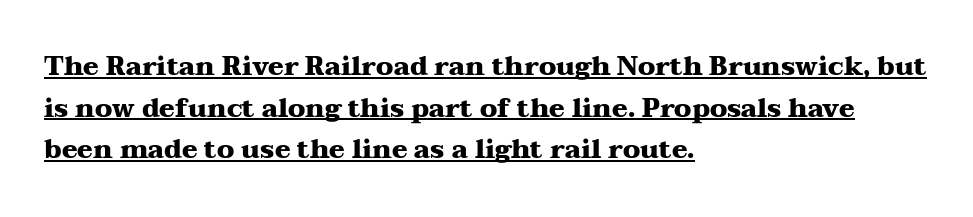
Q: Is the text bold? A: Yes.
Q: Is the text italic (slanted)? A: No, it is upright.
Q: Is the text underlined? A: Yes.
Q: How is the paragraph aligned? A: Left-aligned.
Q: Is the spacing between letters normal or unusually wide? A: Normal.
Q: Is the spacing between lines tight, normal or loose? A: Normal.
